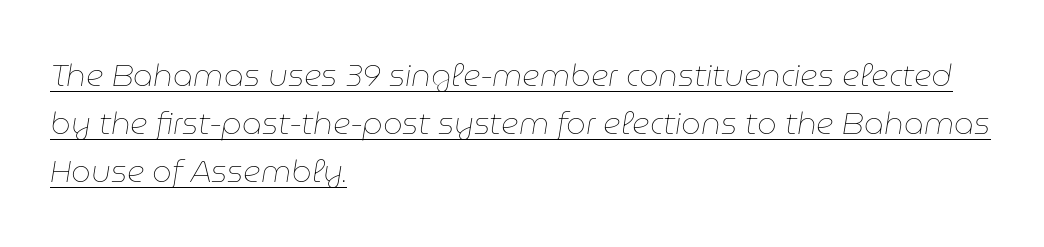
In terms of posture, this sample is oblique. This reads as an unemphasized weight, regular at the heaviest. You could not count columns in this text — the font is proportionally spaced. Looks like someone drew a line under every word here.
